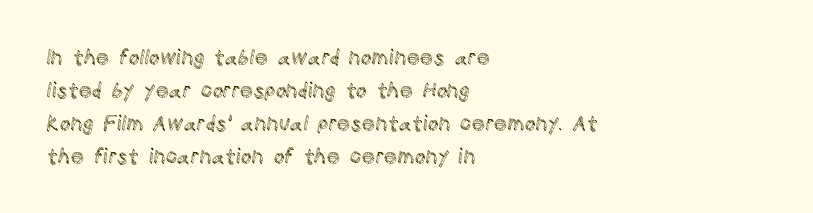
You could call the tracking neutral — neither tight nor loose. The passage shown is not underscored anywhere. The ragged edge is on the right, which tells us the setting is flush left. Students, observe: this is what conventionally led text looks like.
